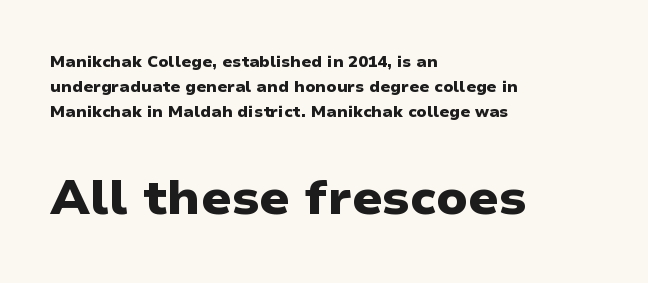
The image shows 49 px heavy sans-serif type, upright; set left-aligned, normal line spacing (1.56x), normal letter spacing, not underlined; the second (bottom) block is 3.06x larger; low stroke contrast and a medium x-height.
